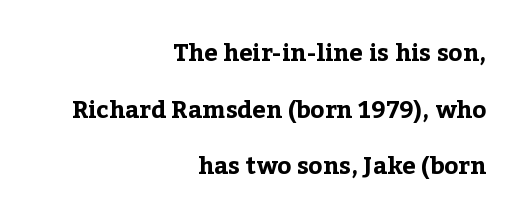
{"italic": "no", "bold": "yes", "underline": "no", "align": "right", "line_spacing": "loose", "line_spacing_ratio": 2.36, "letter_spacing": "normal", "letter_spacing_em": 0.0, "glyph_px": 24}
